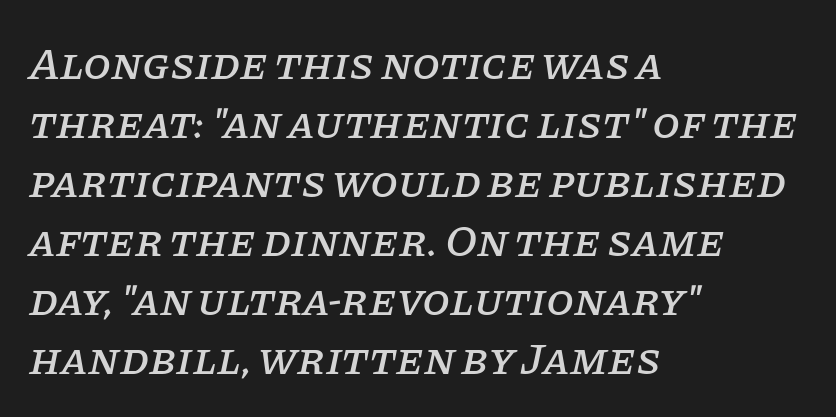
Check under the words: just untouched page. The paragraph has a hard left edge and a soft right edge. This sample uses a serif face. Notice how descenders clear the ascenders below comfortably — that's standard leading. How are the letters spaced? Ordinarily, with no added tracking. Does the lettering tilt? It does — this is italic.
